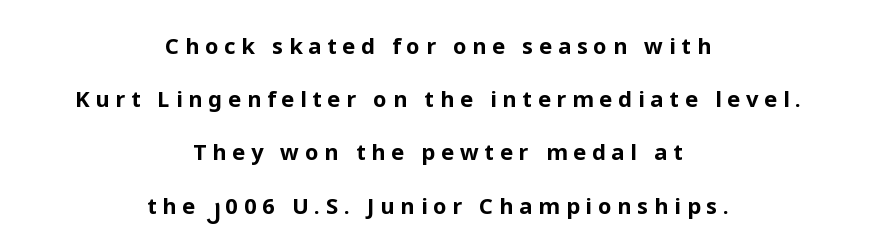
The image shows 22 px bold type, upright; set centered, loose line spacing (2.42x), unusually wide letter spacing (+0.26 em), not underlined.
